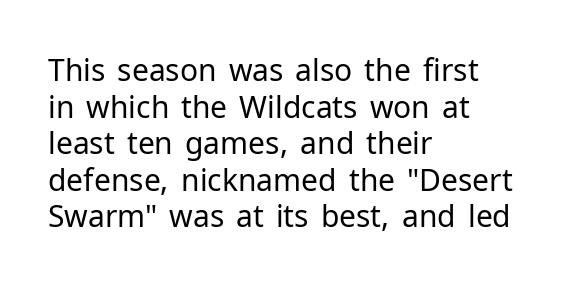
{"serif": "no", "italic": "no", "bold": "no", "weight": "regular", "width": "normal", "stroke_contrast": "low", "x_height": "medium", "monospaced": "no", "underline": "no", "align": "left", "line_spacing_ratio": 1.22, "letter_spacing": "normal", "letter_spacing_em": 0.0, "glyph_px": 30}
